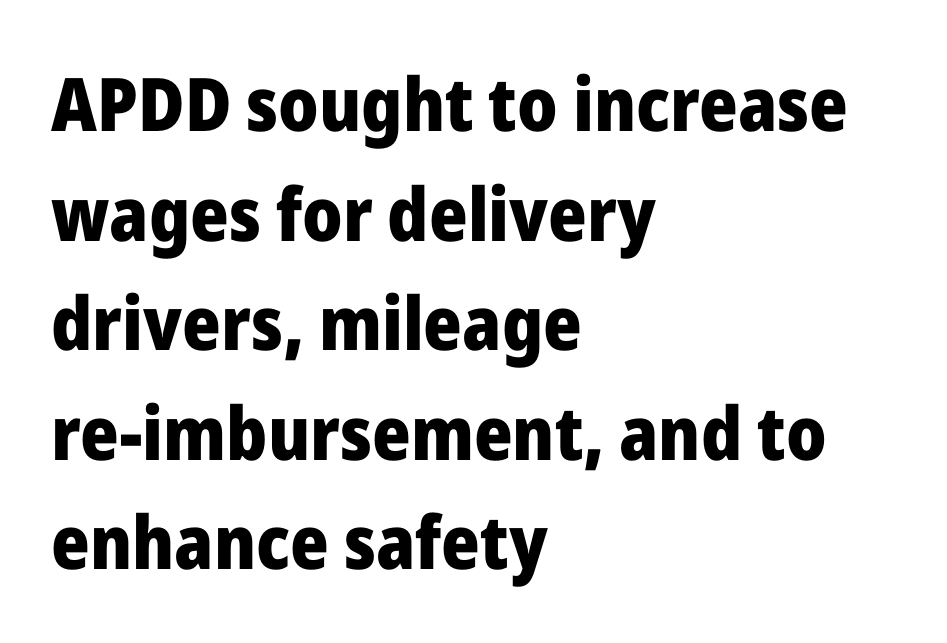
The image shows 74 px heavy sans-serif type, upright; set left-aligned, normal line spacing (1.48x), normal letter spacing, not underlined; low stroke contrast and a medium x-height.
